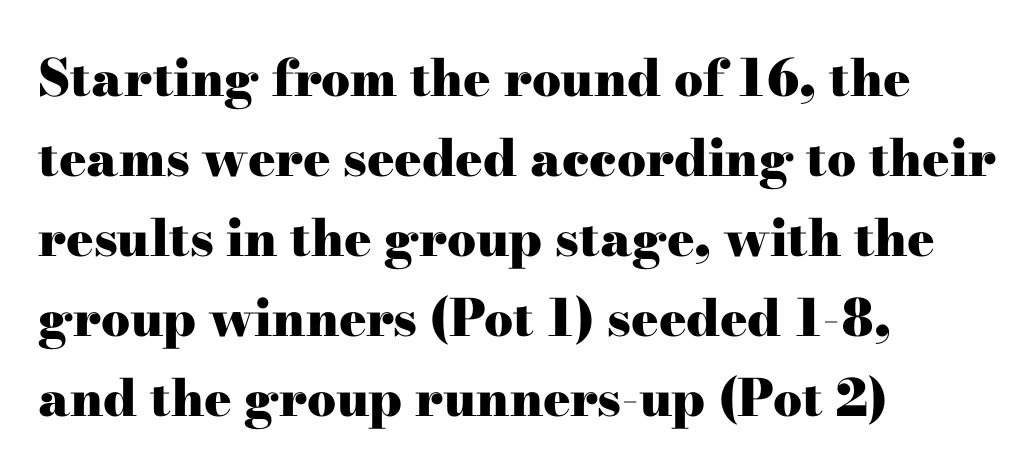
Q: Is the text bold? A: Yes.
Q: Is the text italic (slanted)? A: No, it is upright.
Q: Is the typeface a serif or a sans-serif typeface? A: Serif.
Q: Is the text underlined? A: No.
Q: How is the paragraph aligned? A: Left-aligned.
Q: Is the spacing between letters normal or unusually wide? A: Normal.
Q: Is the spacing between lines tight, normal or loose? A: Normal.
Q: Width (condensed, normal, or wide)? A: Wide.
Q: Stroke contrast? A: High.
Q: x-height? A: Small.
Q: Monospaced? A: No.
